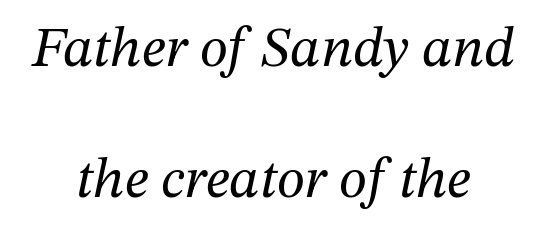
The image shows 57 px regular-weight serif type, italic (leaning right); set centered, loose line spacing (2.3x), normal letter spacing, not underlined; medium stroke contrast and a medium x-height.
